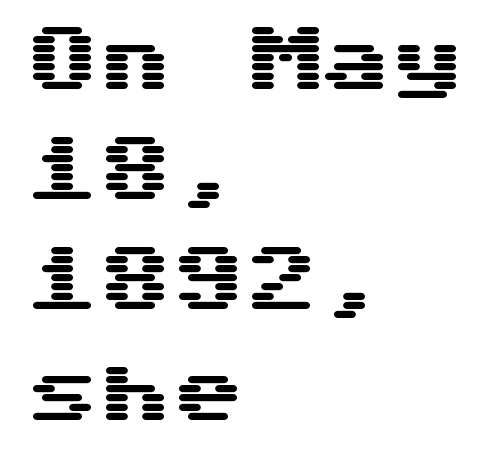
Q: Is the text italic (slanted)? A: No, it is upright.
Q: Is the typeface a serif or a sans-serif typeface? A: Sans-serif.
Q: Is the text underlined? A: No.
Q: How is the paragraph aligned? A: Left-aligned.
Q: Is the spacing between letters normal or unusually wide? A: Normal.
Q: Is the spacing between lines tight, normal or loose? A: Normal.
Q: Width (condensed, normal, or wide)? A: Wide.
Q: Stroke contrast? A: Medium.
Q: x-height? A: Medium.
